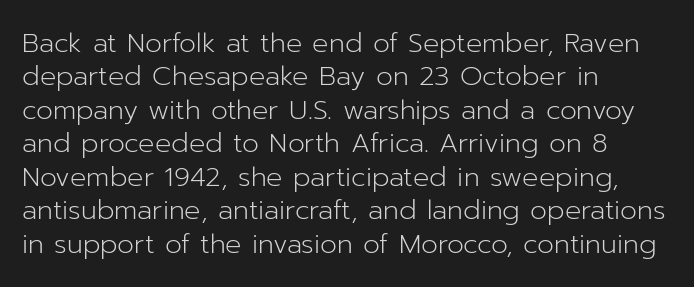
{"italic": "no", "bold": "no", "underline": "no", "align": "left", "line_spacing_ratio": 1.24, "letter_spacing": "normal", "letter_spacing_em": 0.0, "glyph_px": 27}
